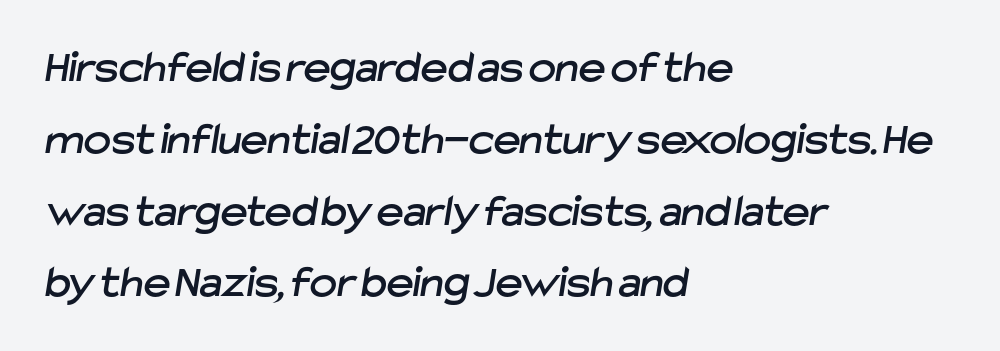
Examine the stroke ends and you'll find no serifs. The gap between lines stays unmarked. Proportional: the letters do not fall into vertical columns. Look at the tracking — it's just the regular setting, nothing added. Vertically, the passage feels balanced, rows spaced as you'd expect.
